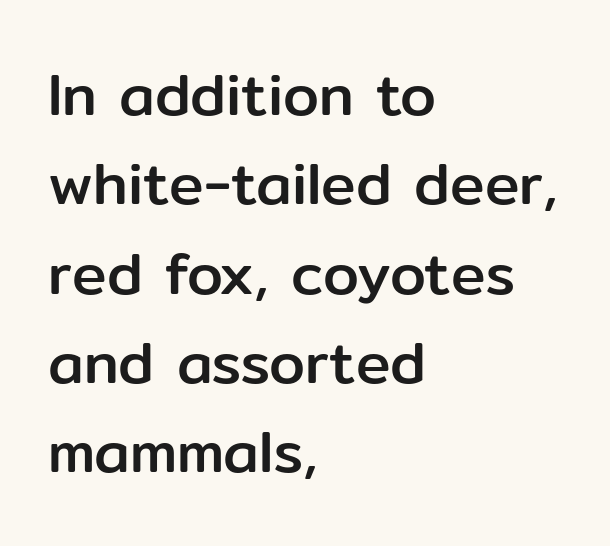
{"serif": "no", "italic": "no", "width": "normal", "stroke_contrast": "low", "x_height": "medium", "monospaced": "no", "underline": "no", "align": "left", "line_spacing": "normal", "line_spacing_ratio": 1.54, "letter_spacing": "normal", "letter_spacing_em": 0.0, "glyph_px": 58}
